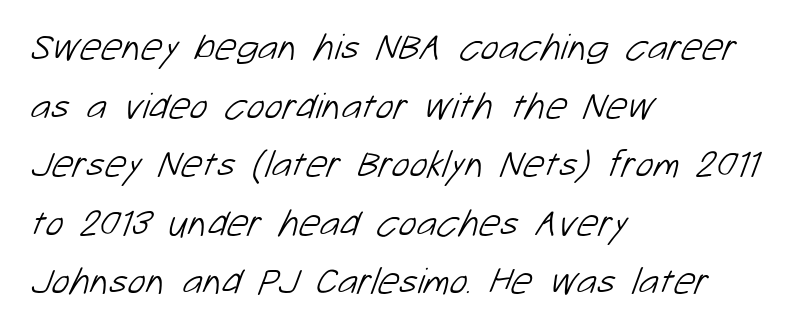
The image shows 38 px light sans-serif type; set left-aligned, normal line spacing (1.54x), normal letter spacing, not underlined; low stroke contrast and a medium x-height.
